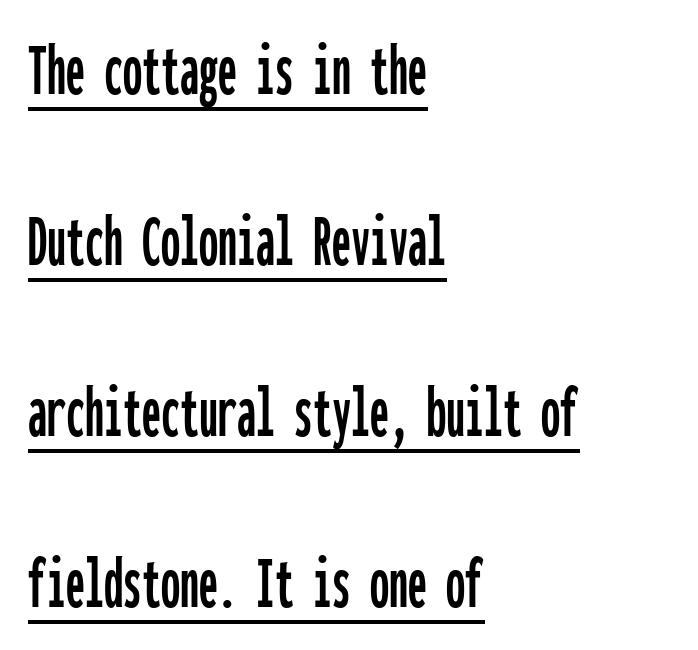
Q: Is the text italic (slanted)? A: No, it is upright.
Q: Is the typeface a serif or a sans-serif typeface? A: Sans-serif.
Q: Is the text underlined? A: Yes.
Q: How is the paragraph aligned? A: Left-aligned.
Q: Is the spacing between letters normal or unusually wide? A: Normal.
Q: Is the spacing between lines tight, normal or loose? A: Loose.
Q: Width (condensed, normal, or wide)? A: Condensed.
Q: Stroke contrast? A: Low.
Q: x-height? A: Medium.
Q: Monospaced? A: Yes.
